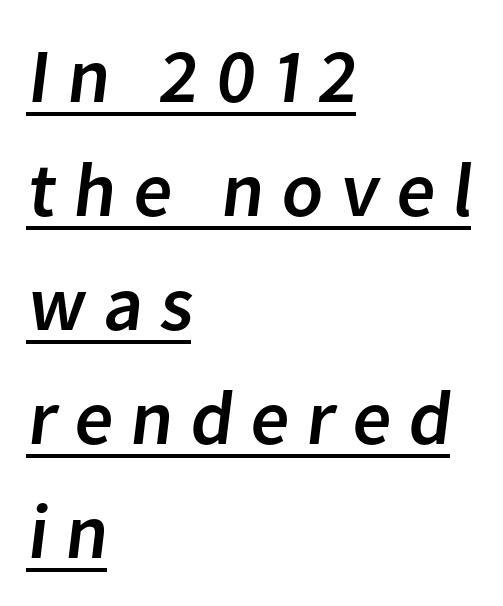
Q: Is the typeface a serif or a sans-serif typeface? A: Sans-serif.
Q: Is the text underlined? A: Yes.
Q: How is the paragraph aligned? A: Left-aligned.
Q: Is the spacing between letters normal or unusually wide? A: Unusually wide.
Q: Is the spacing between lines tight, normal or loose? A: Normal.
Q: Width (condensed, normal, or wide)? A: Normal.
Q: Stroke contrast? A: Low.
Q: x-height? A: Medium.
Q: Monospaced? A: No.
